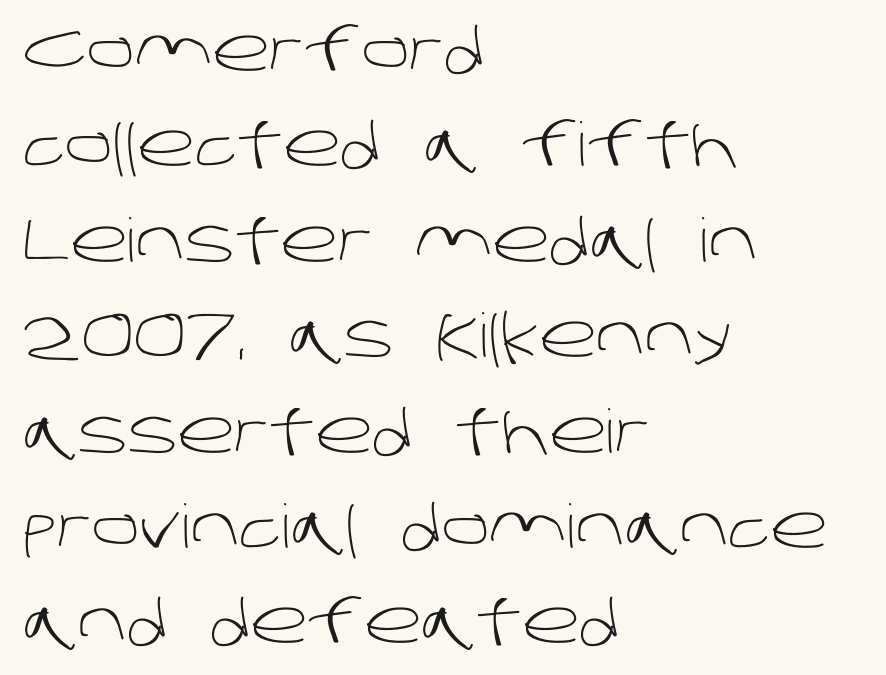
{"serif": "no", "bold": "no", "weight": "light", "width": "normal", "stroke_contrast": "low", "x_height": "large", "monospaced": "no", "underline": "no", "align": "left", "line_spacing": "normal", "line_spacing_ratio": 1.59, "letter_spacing": "normal", "letter_spacing_em": 0.0, "glyph_px": 60}
